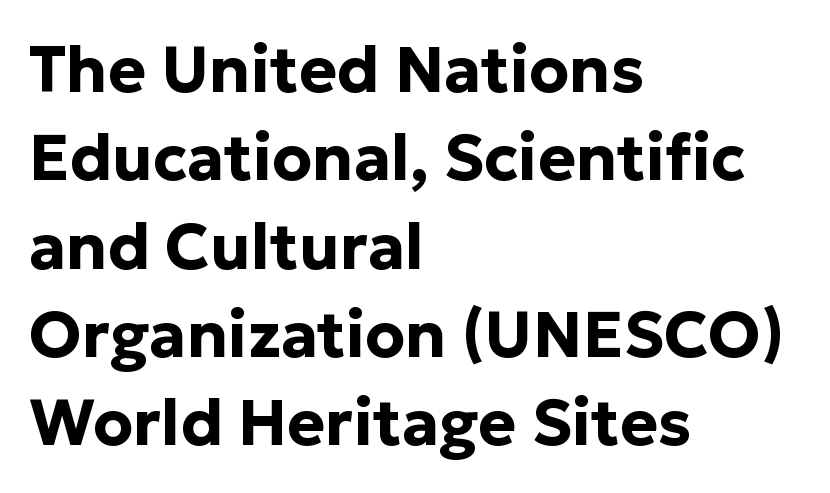
{"serif": "no", "italic": "no", "bold": "yes", "weight": "bold", "width": "normal", "stroke_contrast": "low", "x_height": "medium", "monospaced": "no", "underline": "no", "align": "left", "line_spacing": "normal", "line_spacing_ratio": 1.38, "letter_spacing": "normal", "letter_spacing_em": 0.0, "glyph_px": 64}
